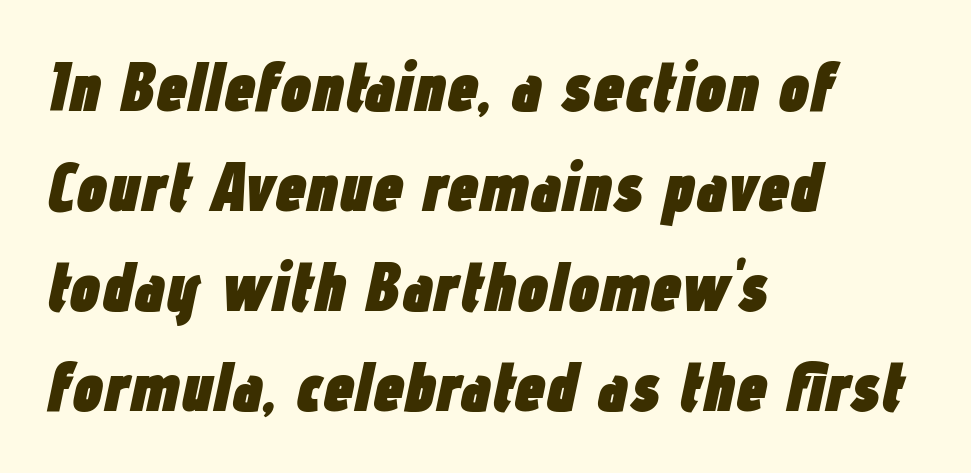
This rendering uses left alignment, leaving the right contour irregular. The area under the type is left untouched. The glyphs have the mass of a bold cut. Every character sits at an angle, as italics do. Does extra space separate the letters? No, they use regular spacing.
